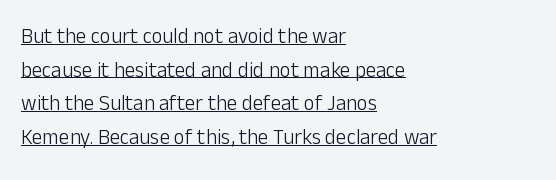
The image shows 21 px text type, upright; set left-aligned, normal line spacing (1.6x), normal letter spacing, underlined.
